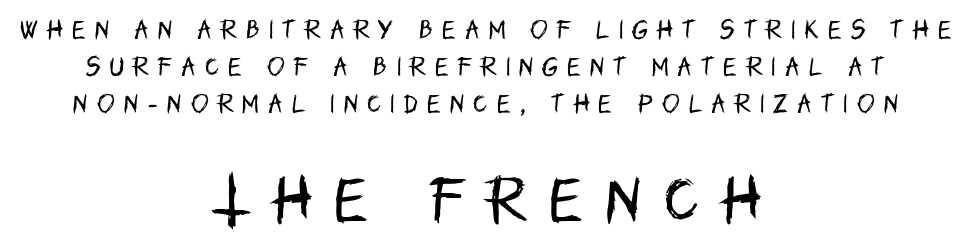
Typeset on center — no edge is straight. This rendering widens character spacing well past its baseline value. The more generous point size was reserved for the lower chunk. Font category for this specimen: sans-serif. When letters stand straight like this, we call the style roman or upright.
